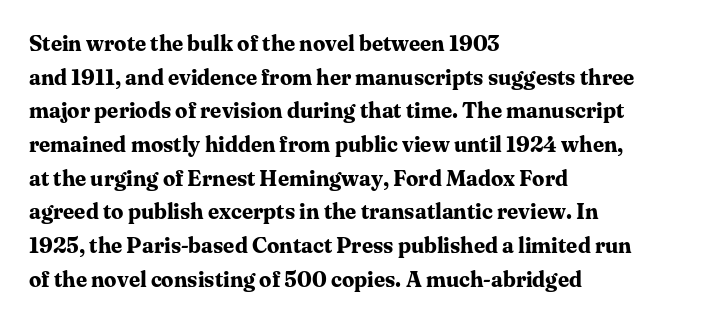
This sample is left-justified, so line endings fall wherever the words run out. Ascenders rise straight up at ninety degrees. Notice how descenders clear the ascenders below comfortably — that's standard leading. Is the type bold? Yes — the strokes are clearly thick and heavy.
